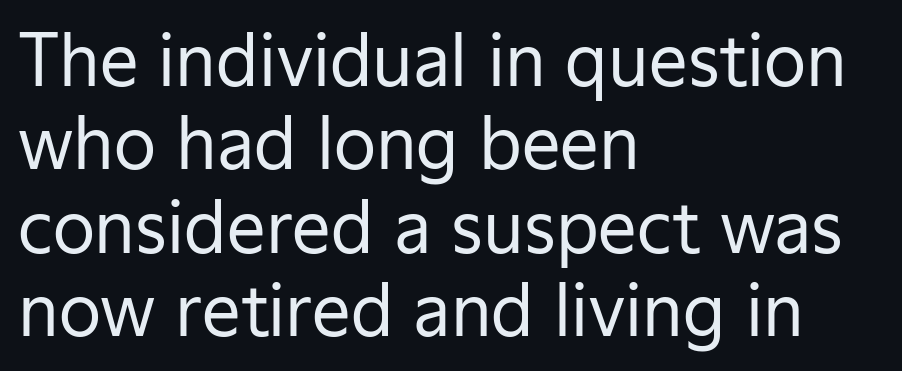
The gaps between neighbouring characters are ordinary and unremarkable. Descenders hang freely into open space. Upright lettering throughout. Serif or sans? Sans — the stroke terminals are bare. Counters stay open thanks to moderate or lighter strokes.
